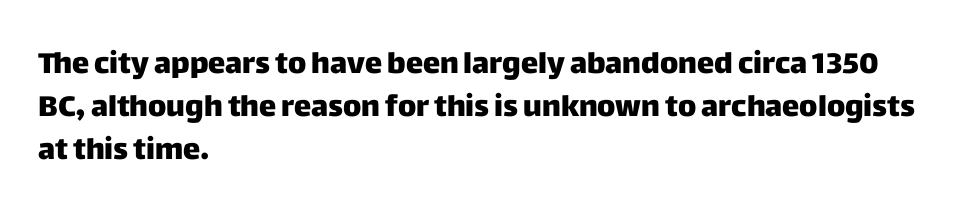
Q: Is the text bold? A: Yes.
Q: Is the text italic (slanted)? A: No, it is upright.
Q: Is the typeface a serif or a sans-serif typeface? A: Sans-serif.
Q: Is the text underlined? A: No.
Q: How is the paragraph aligned? A: Left-aligned.
Q: Is the spacing between letters normal or unusually wide? A: Normal.
Q: Is the spacing between lines tight, normal or loose? A: Normal.
Q: Width (condensed, normal, or wide)? A: Normal.
Q: Stroke contrast? A: Low.
Q: x-height? A: Large.
Q: Monospaced? A: No.
